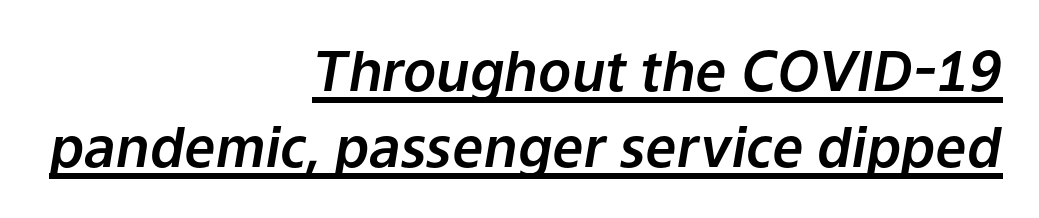
Q: Is the text italic (slanted)? A: Yes, it leans right by about 9 degrees.
Q: Is the text underlined? A: Yes.
Q: How is the paragraph aligned? A: Right-aligned.
Q: Is the spacing between letters normal or unusually wide? A: Normal.
Q: Is the spacing between lines tight, normal or loose? A: Normal.
Q: Width (condensed, normal, or wide)? A: Normal.
Q: Stroke contrast? A: Low.
Q: x-height? A: Medium.
Q: Monospaced? A: No.
